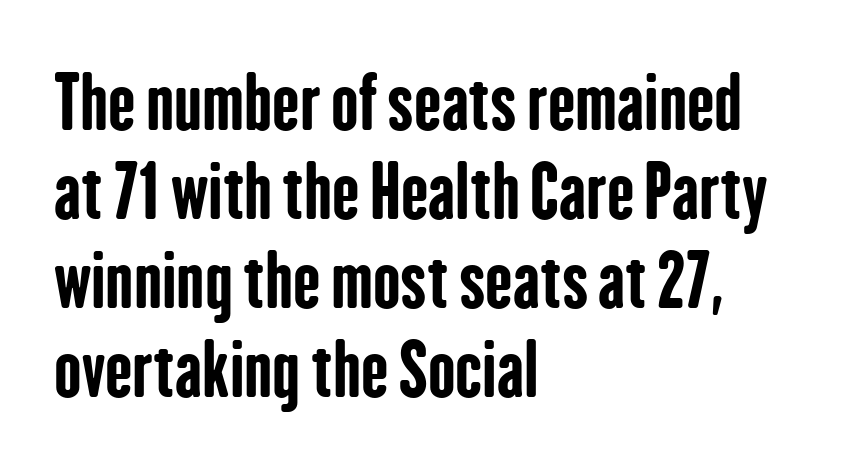
{"serif": "no", "italic": "no", "bold": "yes", "weight": "bold", "width": "condensed", "stroke_contrast": "low", "x_height": "medium", "monospaced": "no", "underline": "no", "align": "left", "line_spacing_ratio": 1.22, "letter_spacing": "normal", "letter_spacing_em": 0.0, "glyph_px": 73}
